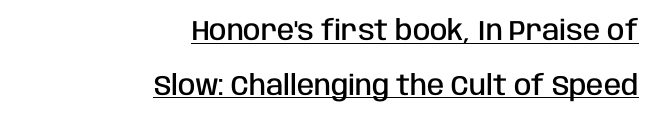
{"serif": "no", "italic": "no", "bold": "semi", "weight": "semibold", "width": "condensed", "stroke_contrast": "low", "x_height": "large", "monospaced": "no", "underline": "yes", "align": "right", "line_spacing": "loose", "line_spacing_ratio": 1.95, "letter_spacing": "normal", "letter_spacing_em": 0.0, "glyph_px": 28}
